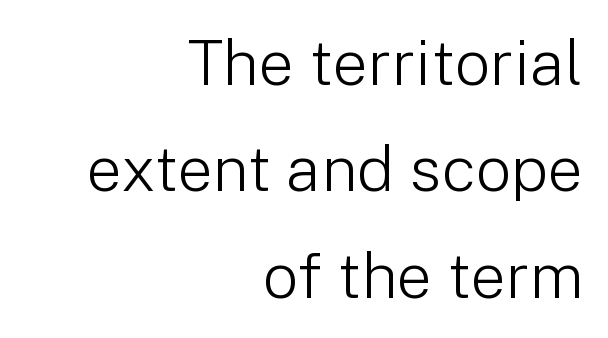
{"serif": "no", "italic": "no", "bold": "no", "weight": "light", "width": "normal", "stroke_contrast": "low", "x_height": "medium", "monospaced": "no", "underline": "no", "align": "right", "line_spacing": "normal", "line_spacing_ratio": 1.69, "letter_spacing": "normal", "letter_spacing_em": 0.0, "glyph_px": 63}
